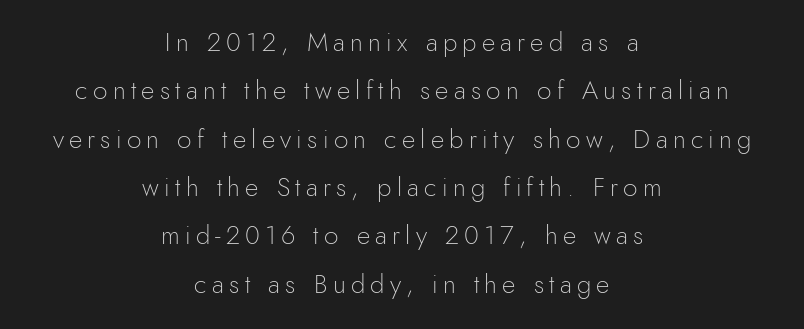
The specimen omits any rule beneath the text block's lines. The face looks like a standard text weight, possibly lighter. A roman cut, with each character standing at attention. Words appear elongated and porous because spacing is wide.
